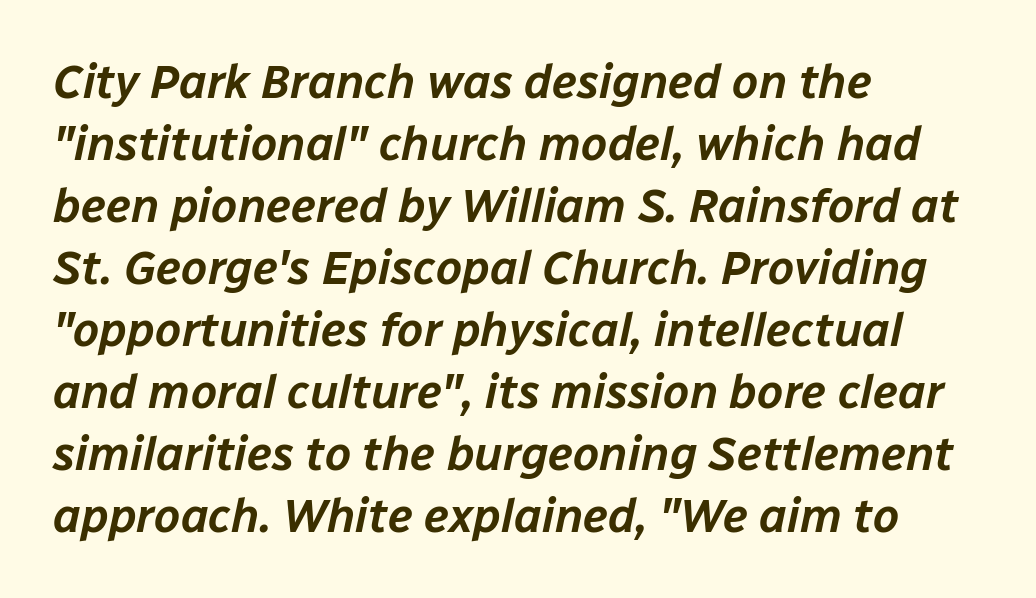
Only glyphs here, with clear space below each row. This block has exactly the height ordinary leading produces. The face used here is rendered with its standard letterfit. These lines were composed using italics. Do the characters align in a grid? No, the font is proportional. Visually the block forms a straight wall on the left and a jagged coastline on the right.
